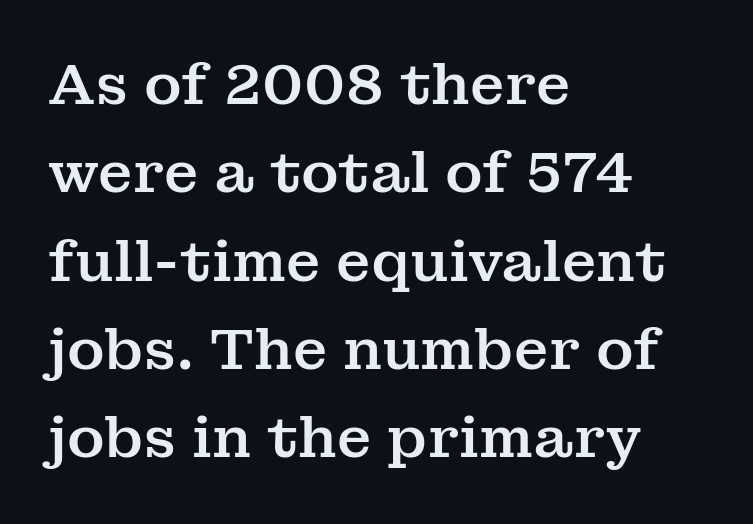
{"serif": "yes", "italic": "no", "width": "normal", "stroke_contrast": "medium", "x_height": "medium", "monospaced": "no", "underline": "no", "align": "left", "line_spacing": "normal", "line_spacing_ratio": 1.55, "letter_spacing": "normal", "letter_spacing_em": 0.0, "glyph_px": 57}
